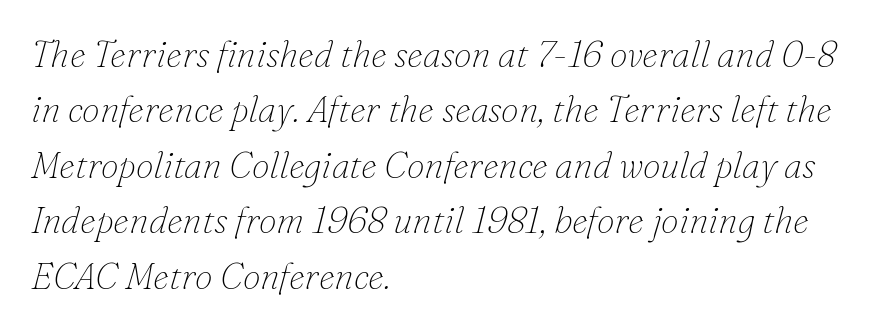
The designer went with a serif here, giving each stem small feet. Layout note: lines flush left. Successive baselines arrive at the customary interval. These glyphs show unthickened strokes, regular width or finer.
